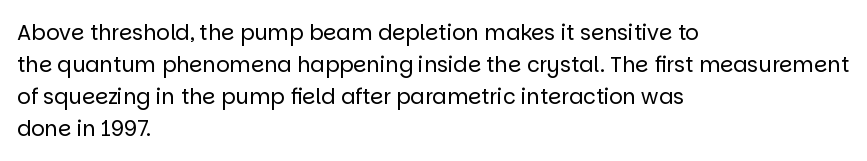
{"italic": "no", "bold": "no", "underline": "no", "align": "left", "line_spacing": "normal", "line_spacing_ratio": 1.52, "letter_spacing": "normal", "letter_spacing_em": 0.0, "glyph_px": 21}
